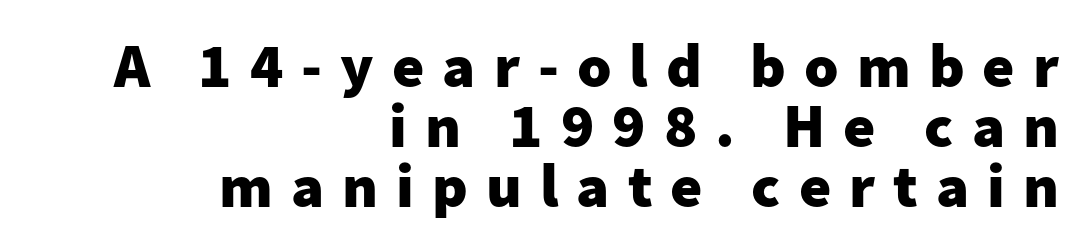
{"serif": "no", "italic": "no", "bold": "yes", "weight": "heavy", "width": "normal", "stroke_contrast": "low", "x_height": "medium", "monospaced": "no", "underline": "no", "align": "right", "line_spacing": "tight", "line_spacing_ratio": 0.97, "letter_spacing": "wide", "letter_spacing_em": 0.29, "glyph_px": 62}
